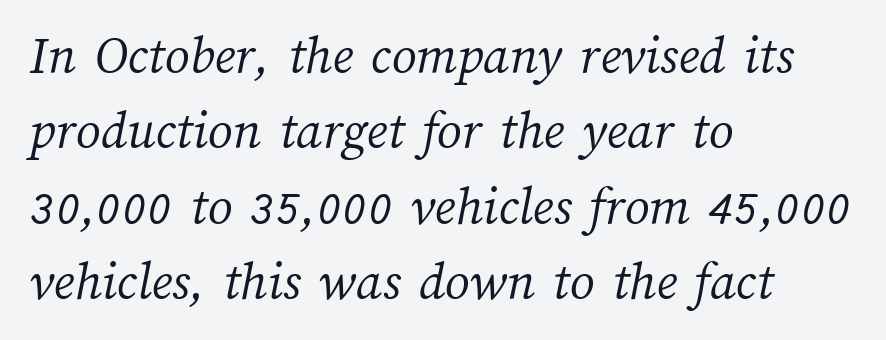
{"bold": "no", "weight": "light", "width": "normal", "stroke_contrast": "medium", "x_height": "medium", "monospaced": "no", "underline": "no", "align": "left", "line_spacing": "normal", "line_spacing_ratio": 1.37, "letter_spacing": "normal", "letter_spacing_em": 0.0, "glyph_px": 55}
